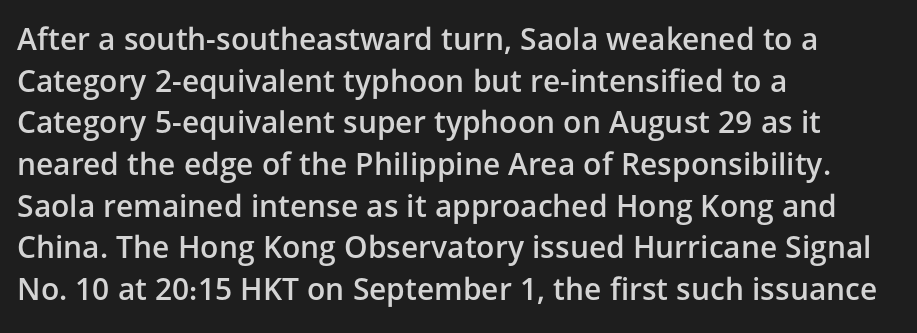
The image shows 30 px semibold sans-serif type, upright; set left-aligned, normal line spacing (1.39x), normal letter spacing, not underlined; low stroke contrast and a medium x-height.
